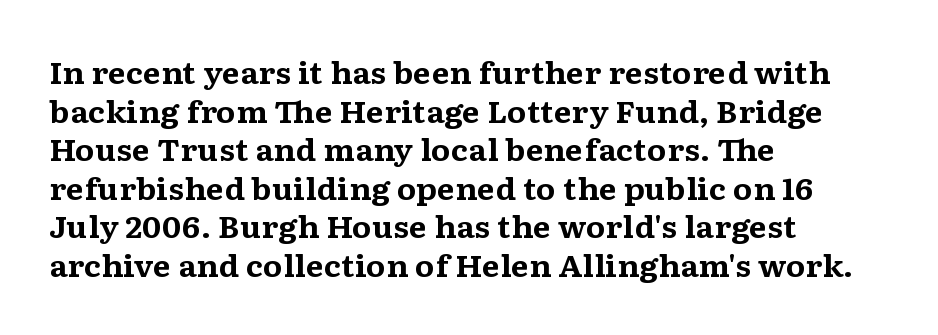
{"serif": "yes", "italic": "no", "bold": "yes", "weight": "bold", "width": "wide", "stroke_contrast": "medium", "x_height": "medium", "monospaced": "no", "underline": "no", "align": "left", "line_spacing": "normal", "line_spacing_ratio": 1.33, "letter_spacing": "normal", "letter_spacing_em": 0.0, "glyph_px": 29}
